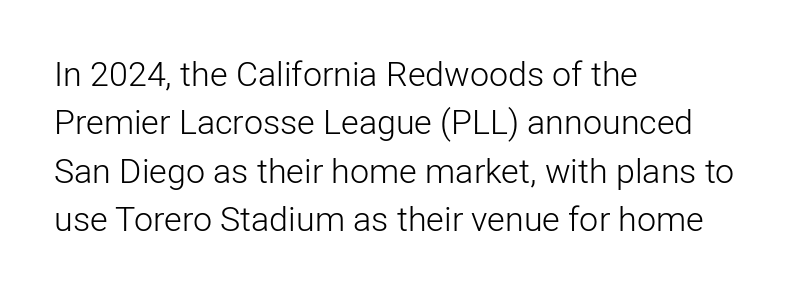
Q: Is the text bold? A: No.
Q: Is the text italic (slanted)? A: No, it is upright.
Q: Is the typeface a serif or a sans-serif typeface? A: Sans-serif.
Q: Is the text underlined? A: No.
Q: How is the paragraph aligned? A: Left-aligned.
Q: Is the spacing between letters normal or unusually wide? A: Normal.
Q: Is the spacing between lines tight, normal or loose? A: Normal.
Q: Width (condensed, normal, or wide)? A: Normal.
Q: Stroke contrast? A: Low.
Q: x-height? A: Medium.
Q: Monospaced? A: No.
